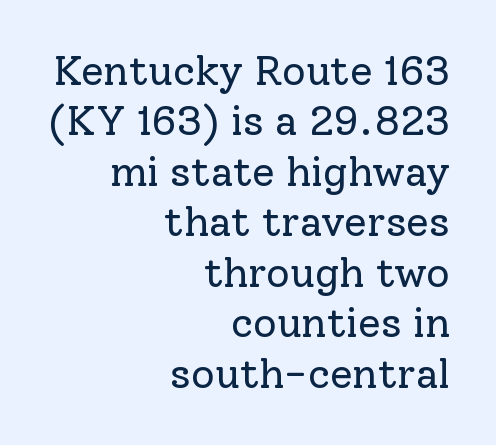
The image shows 41 px regular-weight serif type, upright; set right-aligned, line spacing 1.23x, normal letter spacing, not underlined; low stroke contrast and a medium x-height.
